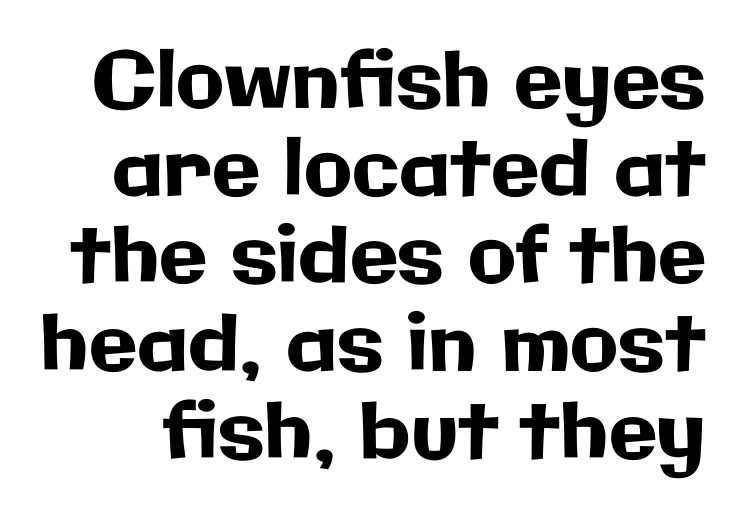
This sample uses plain, unmodified letter spacing. Cramped leading. The passage shown is typeset with a sans-serif family. Every stem runs plumb, perpendicular to the baseline. Each letter keeps its own natural width here, so spacing adapts to shape.
